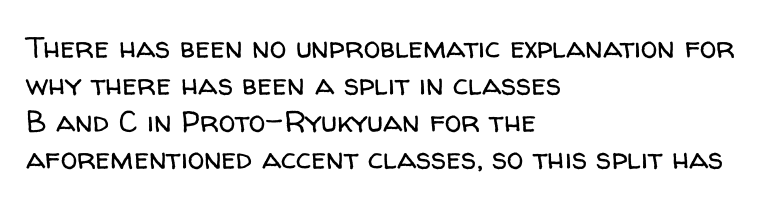
The image shows 30 px regular-weight sans-serif type, upright; set left-aligned, line spacing 1.23x, normal letter spacing, not underlined; low stroke contrast and a medium x-height.
